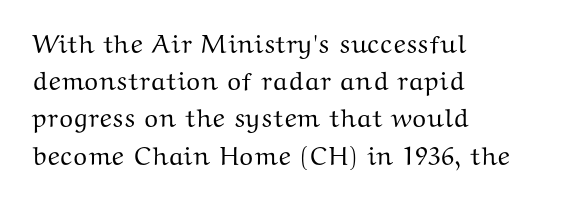
The passage is arranged the way most books set body copy — flush left. No extra tracking has been applied to these lines. You can tell it's not italic because the verticals are truly vertical. The leading is moderate, giving the passage an even texture. The specimen omits any rule beneath the text block's lines.
